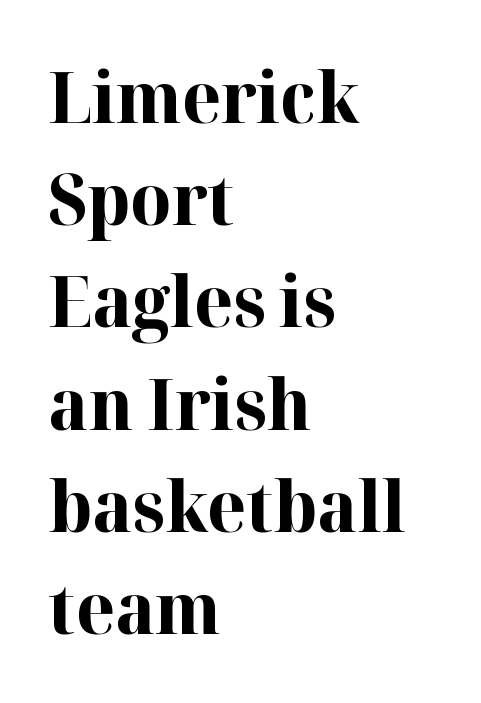
The paragraph has a hard left edge and a soft right edge. Set as a true bold cut, around the 700 mark. Look at the tracking — it's just the regular setting, nothing added. The letters advance in unequal steps, a hallmark of proportional type. I'd call this a serif setting — the letters wear small feet. A clean baseline with only descenders dipping below it.
